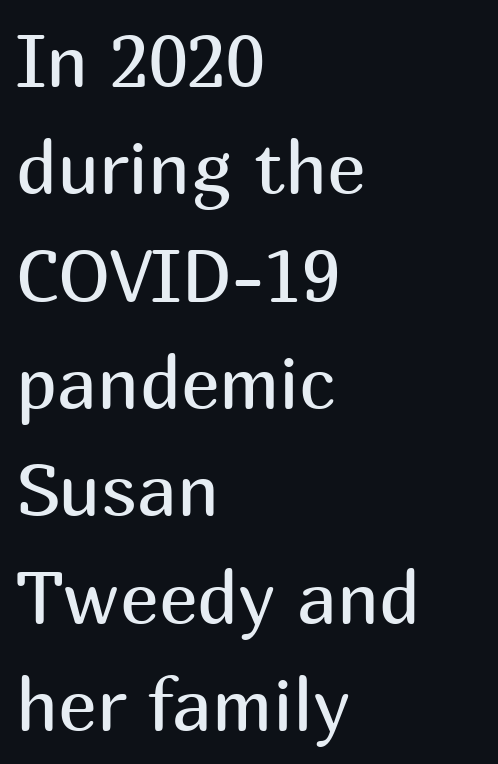
Stroke mass is kept to a normal reading level or below. Vertical strokes here are truly vertical. Each row of text sits above clean, open space. Compared with typical body copy, the letter spacing here is the same. Looks like regular typesetting: each glyph gets only the width it needs.
